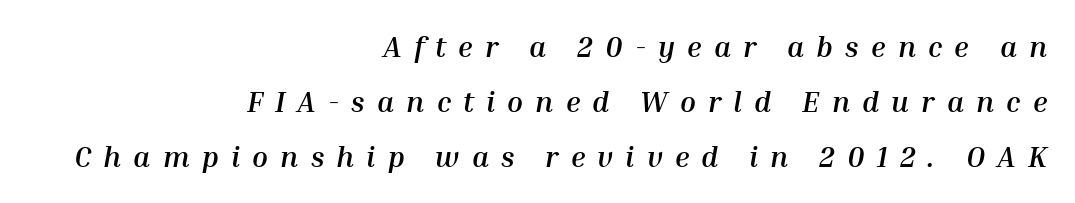
The image shows 29 px semibold type, italic (leaning right); set right-aligned, loose line spacing (1.9x), unusually wide letter spacing (+0.42 em), not underlined; medium stroke contrast and a medium x-height.
